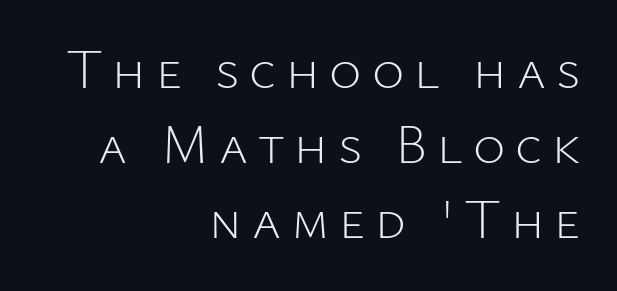
The specimen omits any rule beneath the text block's lines. The font family rendered here belongs to the sans-serif group. If you drew a line through each stem, it would be perfectly vertical. Line spacing here is normal. You could not count columns in this text — the font is proportionally spaced.
